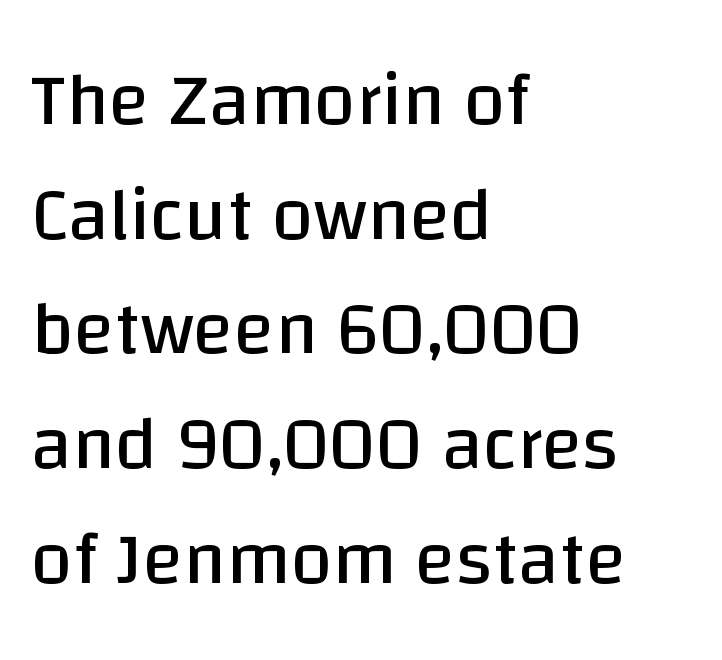
The image shows 75 px regular-weight sans-serif type, upright; set left-aligned, normal line spacing (1.53x), normal letter spacing, not underlined; low stroke contrast and a large x-height.
